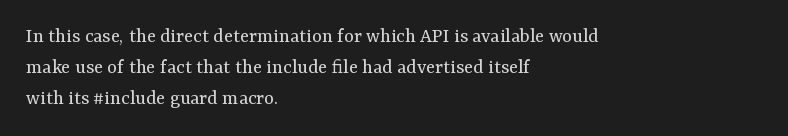
{"italic": "no", "bold": "no", "underline": "no", "align": "left", "line_spacing": "normal", "line_spacing_ratio": 1.47, "letter_spacing": "normal", "letter_spacing_em": 0.0, "glyph_px": 21}
